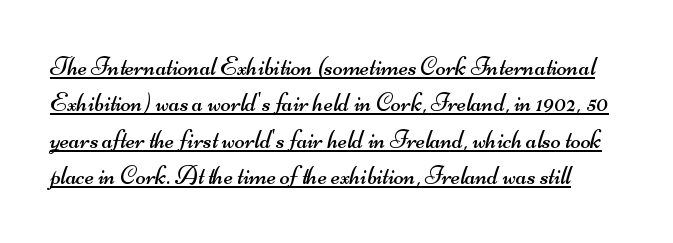
A typesetter would call this zero additional tracking. On a weight scale, this lands at 450 or below. In designer terms, the underline attribute is active on this setting. Compared with typical paragraphs, the rows here are spaced about the same.
